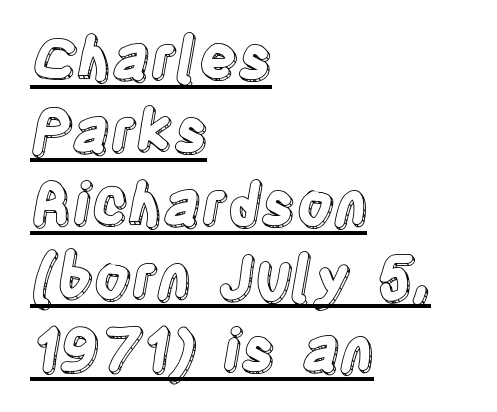
Q: Is the text italic (slanted)? A: Yes.
Q: Is the text underlined? A: Yes.
Q: How is the paragraph aligned? A: Left-aligned.
Q: Is the spacing between letters normal or unusually wide? A: Normal.
Q: Is the spacing between lines tight, normal or loose? A: Normal.
Q: Width (condensed, normal, or wide)? A: Condensed.
Q: x-height? A: Large.
Q: Monospaced? A: No.
